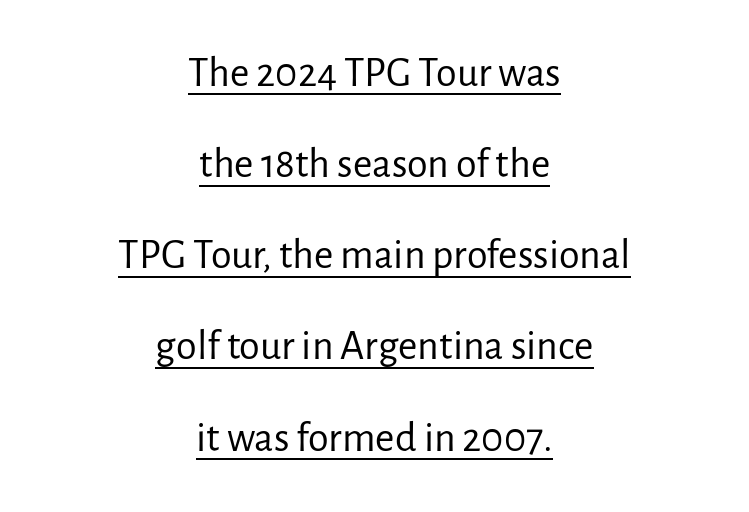
Q: Is the text bold? A: No.
Q: Is the text italic (slanted)? A: No, it is upright.
Q: Is the typeface a serif or a sans-serif typeface? A: Sans-serif.
Q: Is the text underlined? A: Yes.
Q: How is the paragraph aligned? A: Centered.
Q: Is the spacing between letters normal or unusually wide? A: Normal.
Q: Is the spacing between lines tight, normal or loose? A: Loose.
Q: Width (condensed, normal, or wide)? A: Normal.
Q: Stroke contrast? A: Low.
Q: x-height? A: Medium.
Q: Monospaced? A: No.
